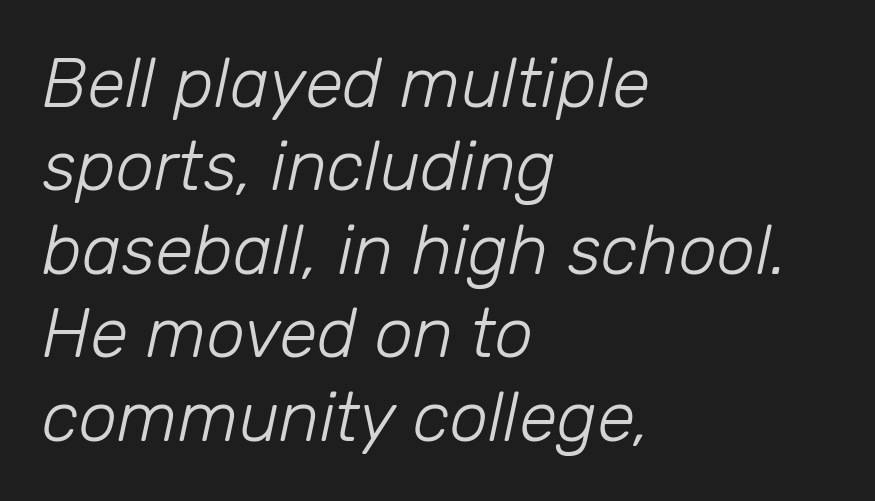
{"italic": "yes", "lean": "right", "slant_degrees": 12, "bold": "no", "weight": "light", "width": "normal", "stroke_contrast": "low", "x_height": "medium", "monospaced": "no", "underline": "no", "align": "left", "line_spacing_ratio": 1.21, "letter_spacing": "normal", "letter_spacing_em": 0.0, "glyph_px": 69}
